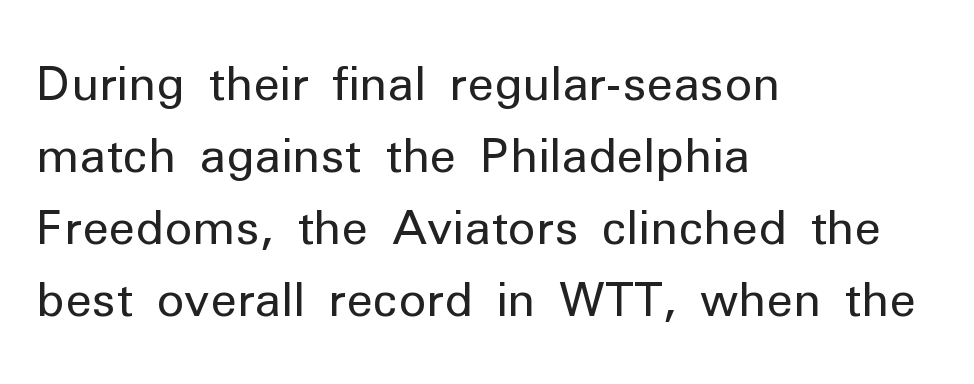
The image shows 47 px regular-weight sans-serif type, upright; set left-aligned, normal line spacing (1.53x), normal letter spacing, not underlined; low stroke contrast and a medium x-height.
